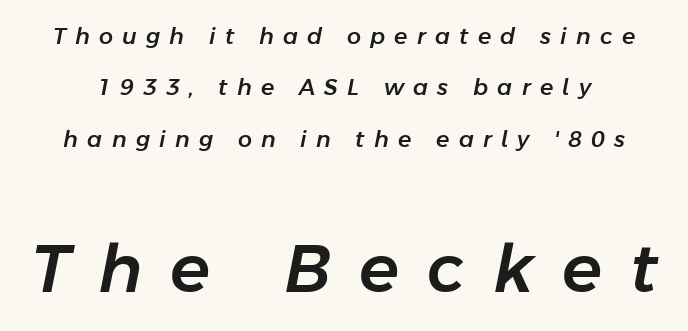
Spacing verdict: proportional, widths tailored to each character. A bare baseline throughout the passage. Quick note: italic. Size hierarchy here favors the trailing block over the leading one.
